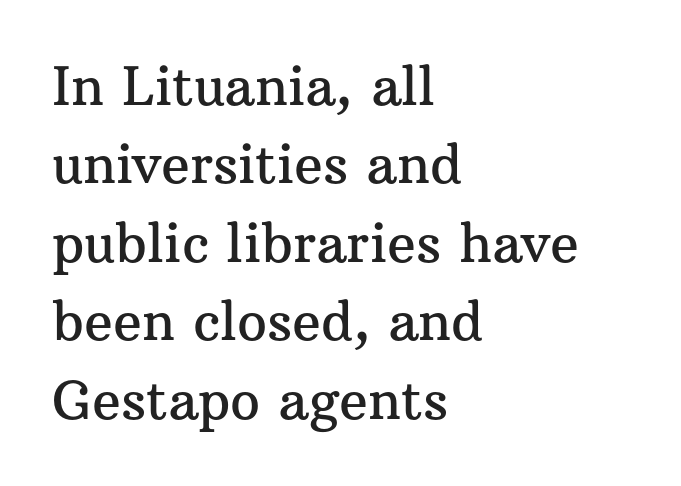
{"serif": "yes", "italic": "no", "width": "normal", "stroke_contrast": "medium", "x_height": "medium", "monospaced": "no", "underline": "no", "align": "left", "line_spacing": "normal", "line_spacing_ratio": 1.48, "letter_spacing": "normal", "letter_spacing_em": 0.0, "glyph_px": 53}
